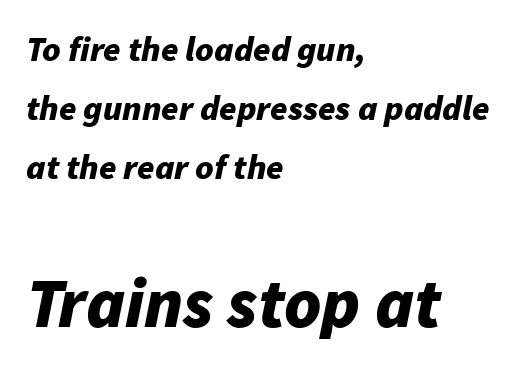
Normally led — the rows are evenly, conventionally spaced. The line texture is even and compact thanks to regular tracking. Any mark beneath the type? The region is blank. Strokes here are thick enough to call this a true bold. Left-aligned paragraph, ragged on the right.
